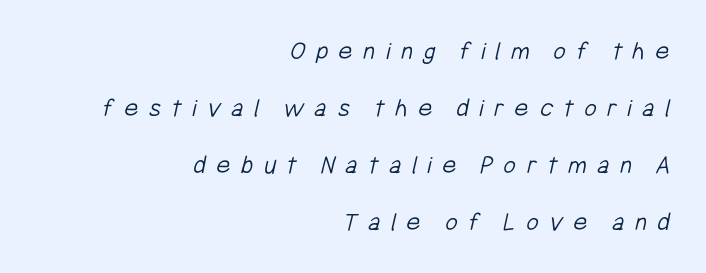
The image shows 27 px text type; set right-aligned, loose line spacing (2.11x), unusually wide letter spacing (+0.39 em), not underlined.
